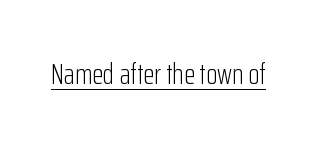
The image shows 29 px light, condensed sans-serif type, upright; set normal letter spacing, underlined; low stroke contrast and a medium x-height.
